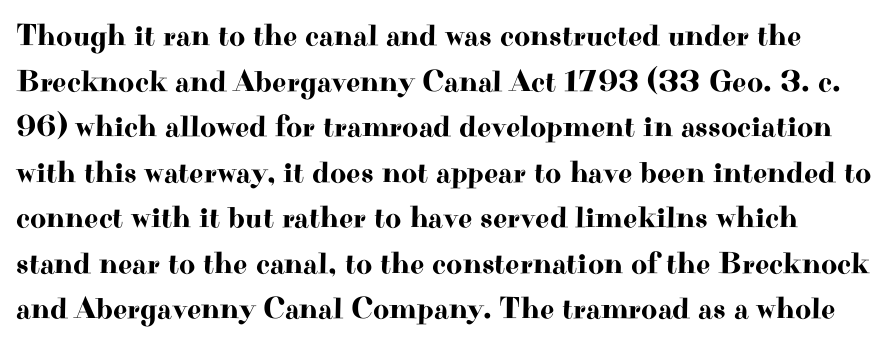
Q: Is the text italic (slanted)? A: No, it is upright.
Q: Is the typeface a serif or a sans-serif typeface? A: Serif.
Q: Is the text underlined? A: No.
Q: Is the spacing between letters normal or unusually wide? A: Normal.
Q: Is the spacing between lines tight, normal or loose? A: Normal.
Q: Width (condensed, normal, or wide)? A: Wide.
Q: Stroke contrast? A: High.
Q: x-height? A: Small.
Q: Monospaced? A: No.
